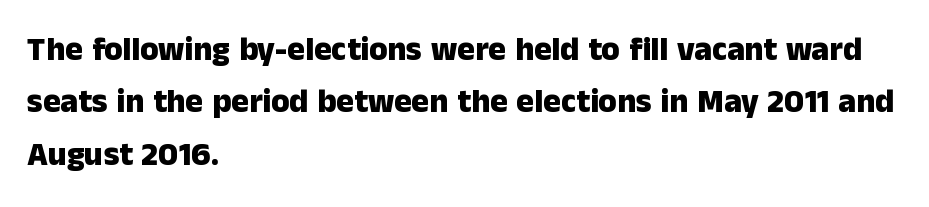
Which margin do the lines hug? The left one — the right edge is uneven. One glance says typical: line gaps are just what's usual. What weight is shown? A full bold with thick strokes. The typeface chosen for these lines omits serifs. This is roman type, the default non-slanted kind. Default kerning and tracking; the words read as compact shapes.
